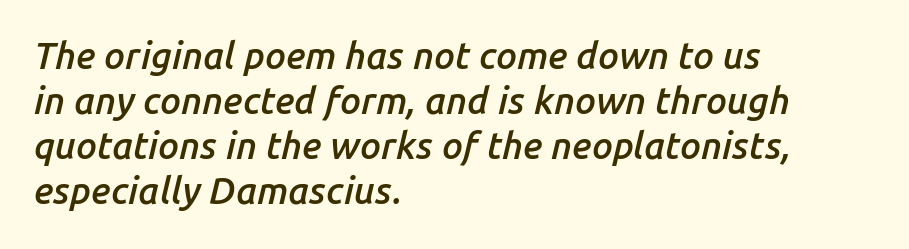
Q: Is the text bold? A: Semi-bold.
Q: Is the text italic (slanted)? A: Yes, it leans right by about 14 degrees.
Q: Is the text underlined? A: No.
Q: How is the paragraph aligned? A: Left-aligned.
Q: Is the spacing between letters normal or unusually wide? A: Normal.
Q: Width (condensed, normal, or wide)? A: Normal.
Q: Stroke contrast? A: Low.
Q: x-height? A: Medium.
Q: Monospaced? A: No.
